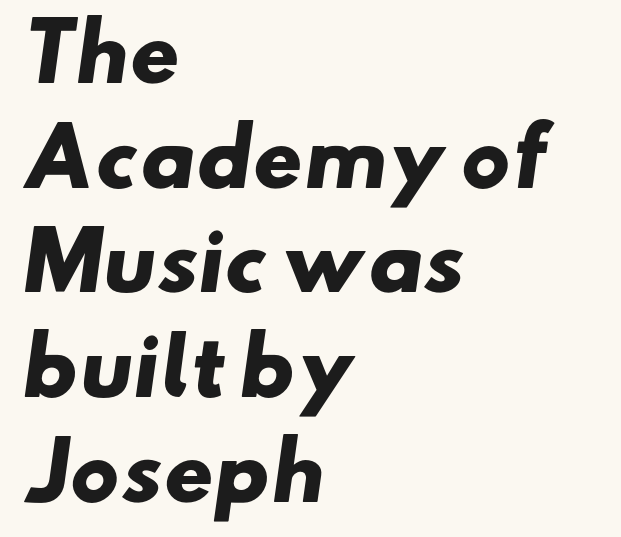
The image shows 77 px heavy, wide sans-serif type; set left-aligned, normal line spacing (1.36x), normal letter spacing, not underlined; low stroke contrast and a small x-height.
